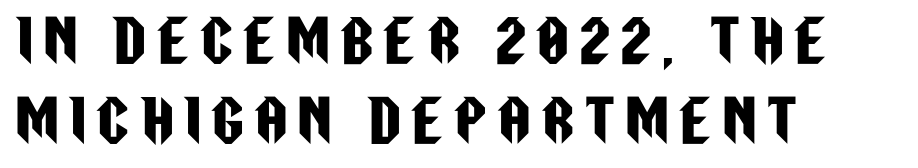
Q: Is the text italic (slanted)? A: No, it is upright.
Q: Is the typeface a serif or a sans-serif typeface? A: Sans-serif.
Q: Is the text underlined? A: No.
Q: How is the paragraph aligned? A: Left-aligned.
Q: Is the spacing between letters normal or unusually wide? A: Unusually wide.
Q: Is the spacing between lines tight, normal or loose? A: Normal.
Q: Width (condensed, normal, or wide)? A: Condensed.
Q: Stroke contrast? A: Low.
Q: x-height? A: Large.
Q: Monospaced? A: No.
